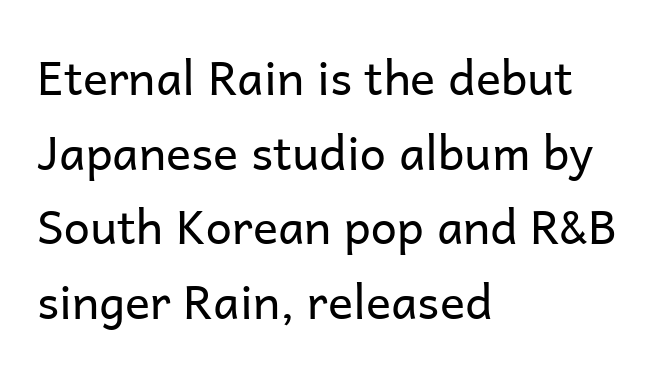
{"serif": "no", "italic": "no", "bold": "no", "weight": "regular", "width": "normal", "stroke_contrast": "low", "x_height": "medium", "monospaced": "no", "underline": "no", "align": "left", "line_spacing": "normal", "line_spacing_ratio": 1.59, "letter_spacing": "normal", "letter_spacing_em": 0.0, "glyph_px": 47}
